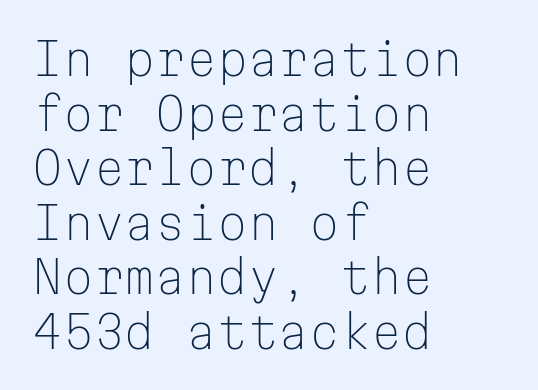
Q: Is the text bold? A: No.
Q: Is the text italic (slanted)? A: No, it is upright.
Q: Is the typeface a serif or a sans-serif typeface? A: Sans-serif.
Q: Is the text underlined? A: No.
Q: How is the paragraph aligned? A: Left-aligned.
Q: Is the spacing between letters normal or unusually wide? A: Normal.
Q: Width (condensed, normal, or wide)? A: Normal.
Q: Stroke contrast? A: Low.
Q: x-height? A: Medium.
Q: Monospaced? A: Yes.
